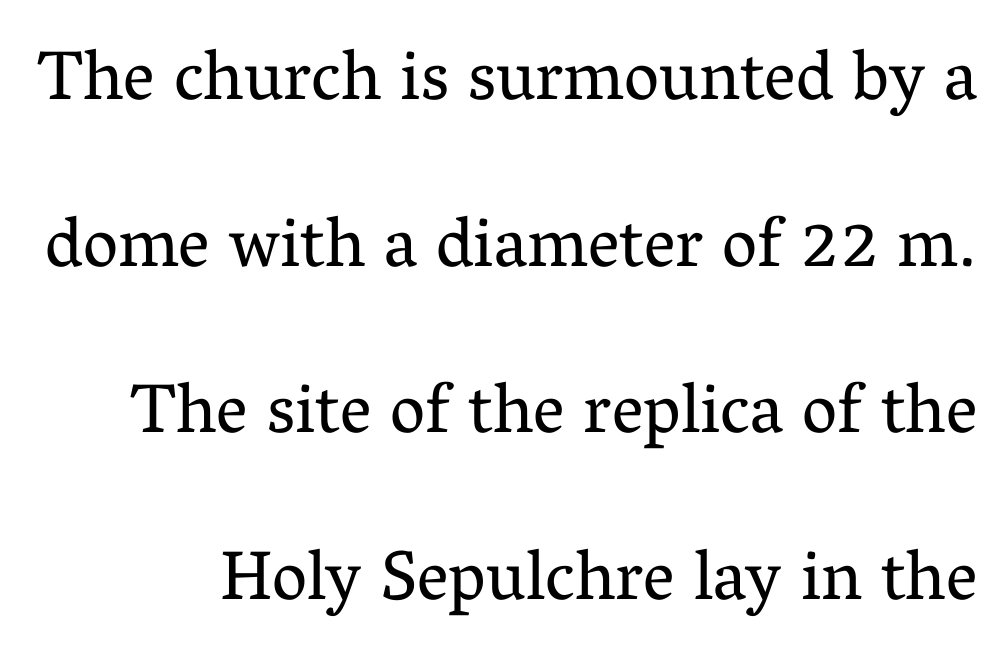
Q: Is the text bold? A: No.
Q: Is the text italic (slanted)? A: No, it is upright.
Q: Is the typeface a serif or a sans-serif typeface? A: Serif.
Q: Is the text underlined? A: No.
Q: Is the spacing between letters normal or unusually wide? A: Normal.
Q: Is the spacing between lines tight, normal or loose? A: Loose.
Q: Width (condensed, normal, or wide)? A: Normal.
Q: Stroke contrast? A: Medium.
Q: x-height? A: Medium.
Q: Monospaced? A: No.
